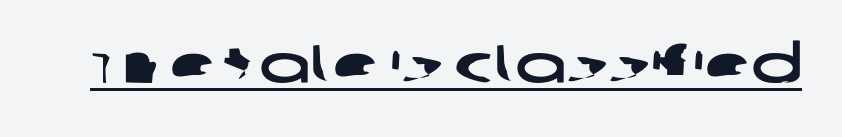
Compared with typical body copy, the letter spacing here is the same. Do the characters align in a grid? No, the font is proportional. Serif or sans? Sans — the stroke terminals are bare. Beneath each row of characters lies a ruled line.
